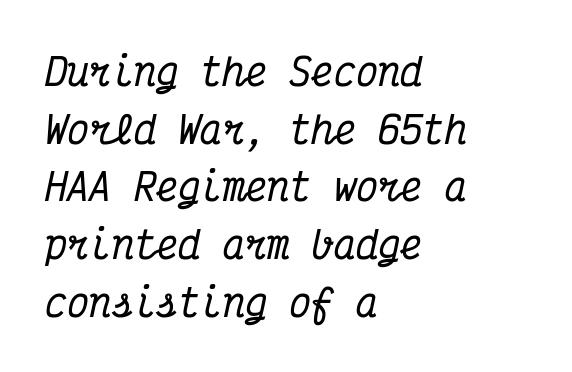
{"serif": "yes", "italic": "yes", "lean": "right", "slant_degrees": 12, "width": "condensed", "stroke_contrast": "medium", "x_height": "medium", "monospaced": "yes", "underline": "no", "align": "left", "line_spacing": "normal", "line_spacing_ratio": 1.56, "letter_spacing": "normal", "letter_spacing_em": 0.0, "glyph_px": 37}
